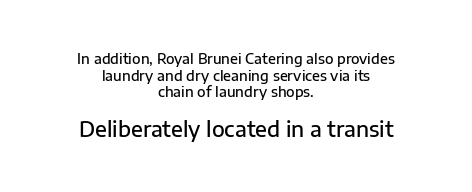
The face used here is rendered with its standard letterfit. This is the in-between weight designers call semibold or demi. The zone under the glyphs is completely vacant. Casual observation: everything's sitting right in the middle. Here the second block reads like a headline and the first like body copy. In terms of posture, this sample is upright.
